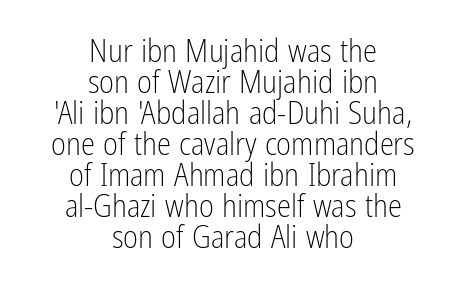
{"serif": "no", "italic": "no", "bold": "no", "weight": "light", "width": "condensed", "stroke_contrast": "low", "x_height": "medium", "monospaced": "no", "underline": "no", "align": "center", "line_spacing": "tight", "line_spacing_ratio": 0.97, "letter_spacing": "normal", "letter_spacing_em": 0.0, "glyph_px": 32}
